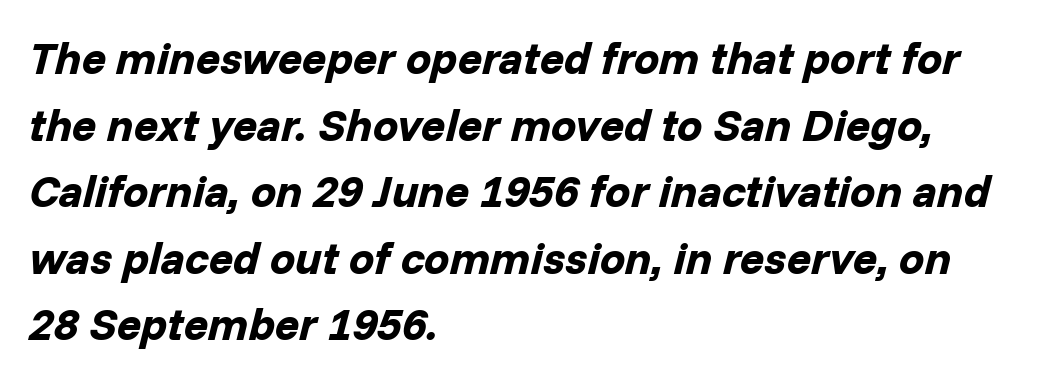
Varying glyph widths throughout — classic text-font behaviour. A normal amount of white space separates one row of letters from the next. The space directly below the letters is spotless. Each line starts at the same left margin while the right side varies. No extra tracking has been applied to these lines. Designer's note — italics engaged.
